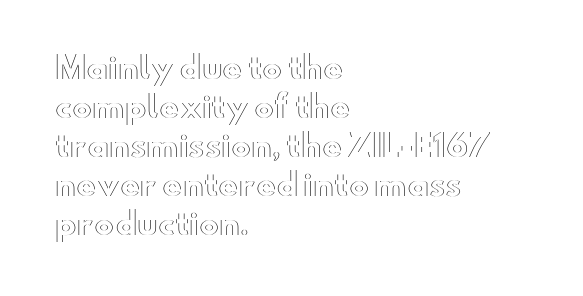
Q: Is the text italic (slanted)? A: No, it is upright.
Q: Is the text underlined? A: No.
Q: How is the paragraph aligned? A: Left-aligned.
Q: Is the spacing between letters normal or unusually wide? A: Normal.
Q: Is the spacing between lines tight, normal or loose? A: Normal.
Q: Width (condensed, normal, or wide)? A: Wide.
Q: x-height? A: Small.
Q: Monospaced? A: No.
